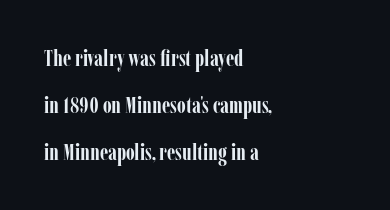
{"italic": "no", "bold": "yes", "underline": "no", "align": "left", "line_spacing": "loose", "line_spacing_ratio": 2.04, "letter_spacing": "normal", "letter_spacing_em": 0.0, "glyph_px": 23}
